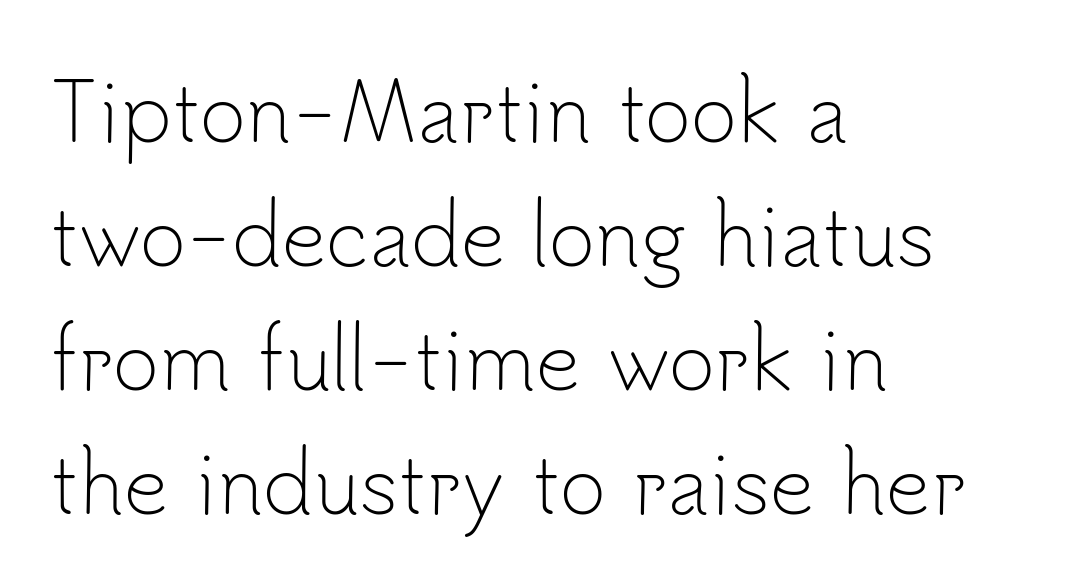
{"serif": "no", "italic": "no", "bold": "no", "weight": "light", "width": "normal", "stroke_contrast": "low", "x_height": "small", "monospaced": "no", "underline": "no", "align": "left", "line_spacing": "normal", "line_spacing_ratio": 1.57, "letter_spacing": "normal", "letter_spacing_em": 0.0, "glyph_px": 79}
